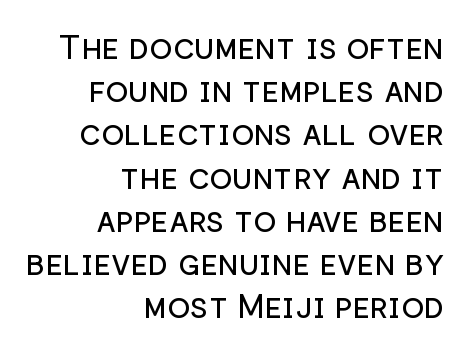
Just letters on the line, the space beneath them empty. A sans-serif font was chosen for this passage. A typesetter would call this leading conventional body-copy spacing. The rendering anchors every line to the right-hand side. Here the designer chose a conventional face with non-uniform glyph widths.
